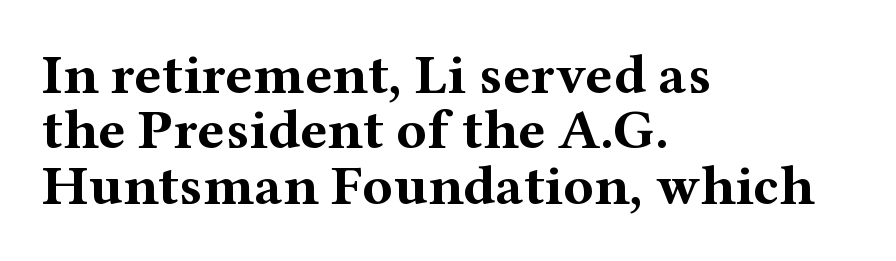
On the weight axis this lands at bold, roughly 700. Vertically, the passage feels compressed, each row crowding the next. Upright lettering throughout. Think of a printed novel: that variable character pitch is what you see here. The gap between lines stays unmarked.
